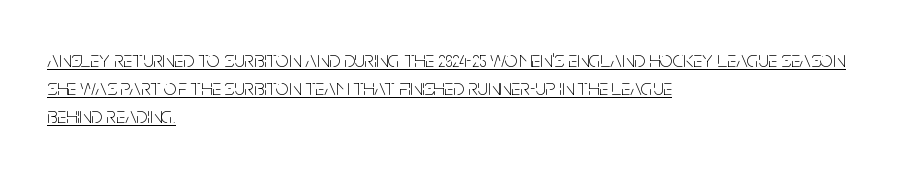
The image shows 23 px text type, upright; set left-aligned, line spacing 1.22x, normal letter spacing, underlined.
